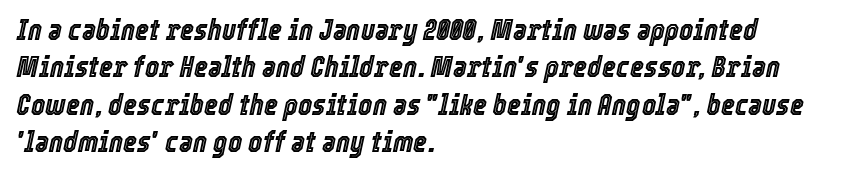
{"italic": "yes", "lean": "right", "slant_degrees": 12, "width": "condensed", "x_height": "medium", "monospaced": "no", "underline": "no", "align": "left", "line_spacing": "normal", "line_spacing_ratio": 1.25, "letter_spacing": "normal", "letter_spacing_em": 0.0, "glyph_px": 30}
